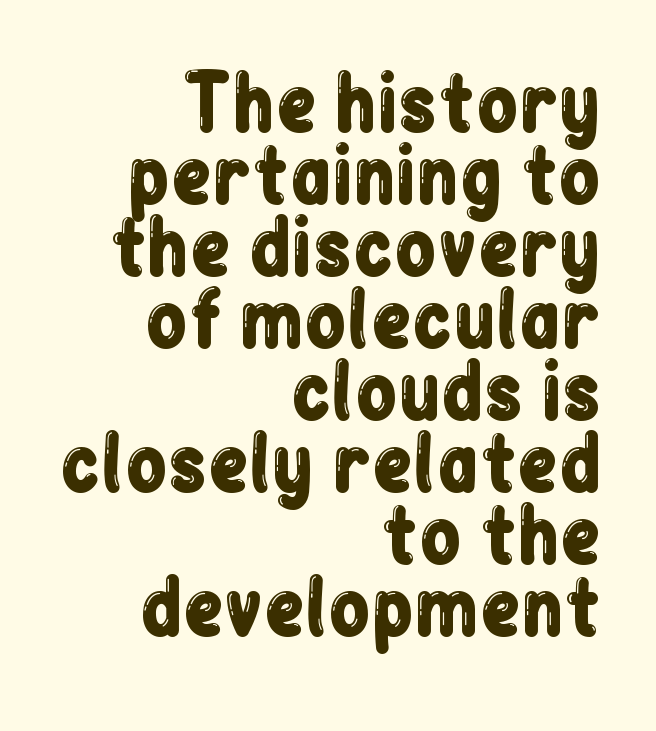
The image shows 75 px condensed sans-serif type, upright; set right-aligned, tight line spacing (0.96x), normal letter spacing, not underlined; low stroke contrast and a medium x-height.
